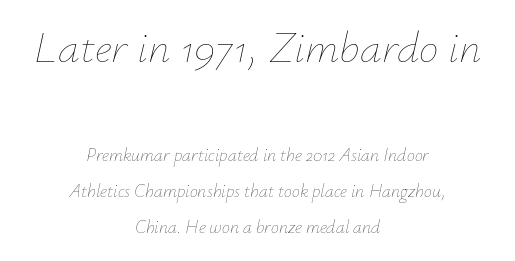
{"italic": "yes", "lean": "right", "slant_degrees": 12, "bold": "no", "weight": "thin", "width": "normal", "stroke_contrast": "low", "x_height": "small", "monospaced": "no", "underline": "no", "align": "center", "line_spacing": "loose", "line_spacing_ratio": 2.0, "letter_spacing": "normal", "letter_spacing_em": 0.0, "larger_block": "first", "size_ratio": 2.44, "glyph_px": 44}
